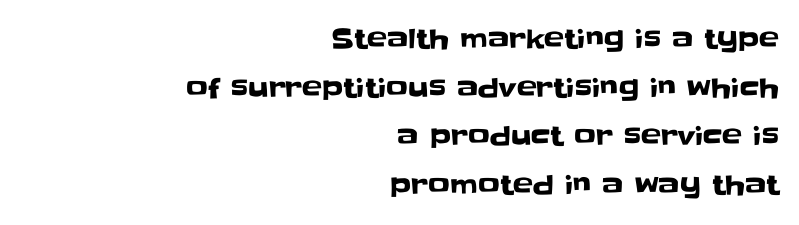
In terms of posture, this sample is upright. The line texture is even and compact thanks to regular tracking. Teacher's note: observe the even right margin — that is flush-right alignment. The specimen omits any rule beneath the text block's lines.
